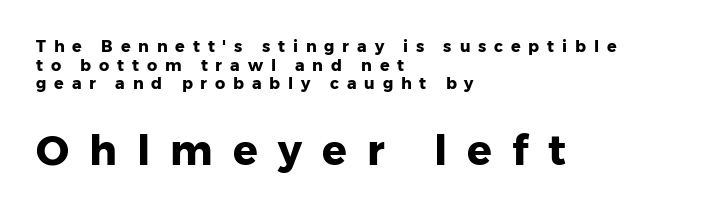
To sum up the face: it is a sans, with no serifs. You get the small type first, then a jump to larger type. The line texture is sparse and dotted thanks to wide tracking. The paragraph has a hard left edge and a soft right edge. Stroke thickness is high; the sample reads as a true bold. Has an underline been added? It has not.
